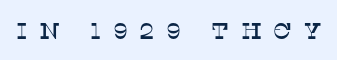
{"italic": "no", "underline": "no", "letter_spacing": "wide", "letter_spacing_em": 0.5, "glyph_px": 23}
